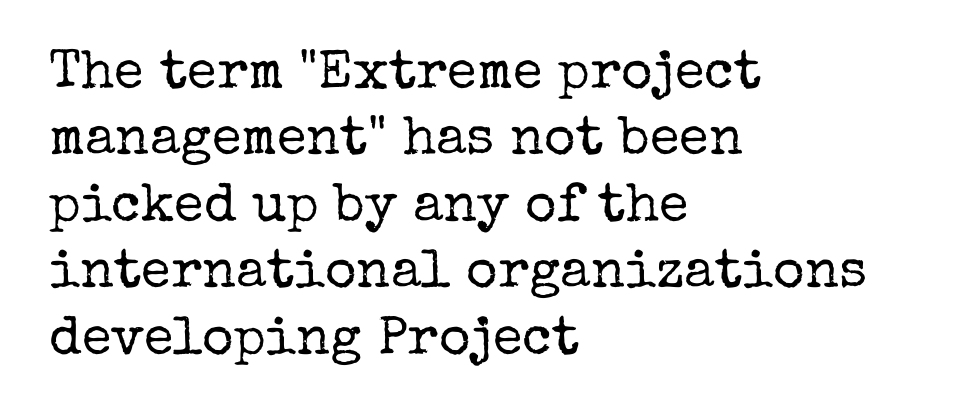
{"serif": "yes", "italic": "no", "bold": "no", "weight": "regular", "width": "normal", "stroke_contrast": "low", "x_height": "medium", "monospaced": "no", "underline": "no", "align": "left", "line_spacing_ratio": 1.23, "letter_spacing": "normal", "letter_spacing_em": 0.0, "glyph_px": 54}
